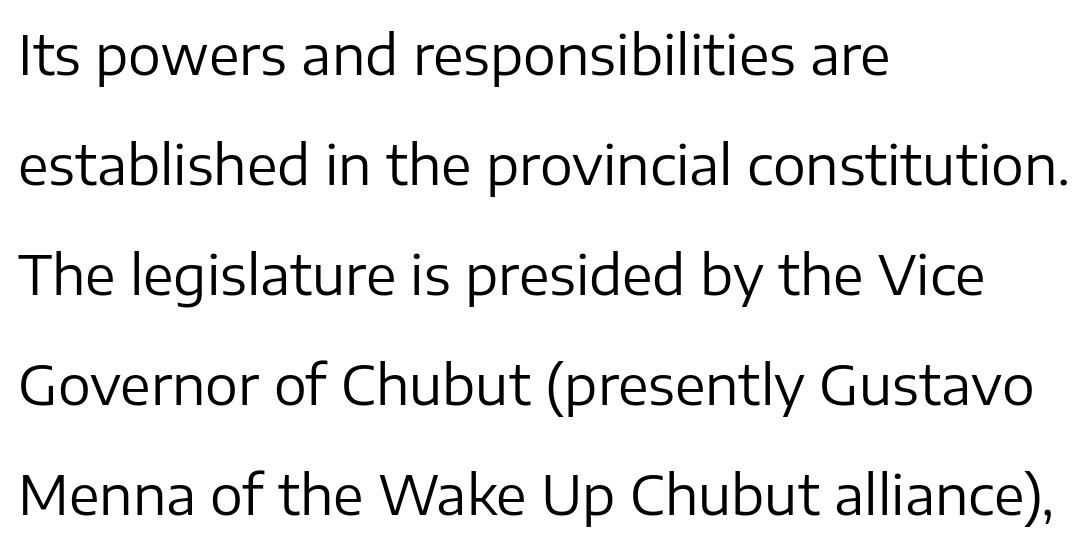
Q: Is the text bold? A: No.
Q: Is the text italic (slanted)? A: No, it is upright.
Q: Is the typeface a serif or a sans-serif typeface? A: Sans-serif.
Q: Is the text underlined? A: No.
Q: How is the paragraph aligned? A: Left-aligned.
Q: Is the spacing between letters normal or unusually wide? A: Normal.
Q: Is the spacing between lines tight, normal or loose? A: Loose.
Q: Width (condensed, normal, or wide)? A: Normal.
Q: Stroke contrast? A: Low.
Q: x-height? A: Medium.
Q: Monospaced? A: No.
